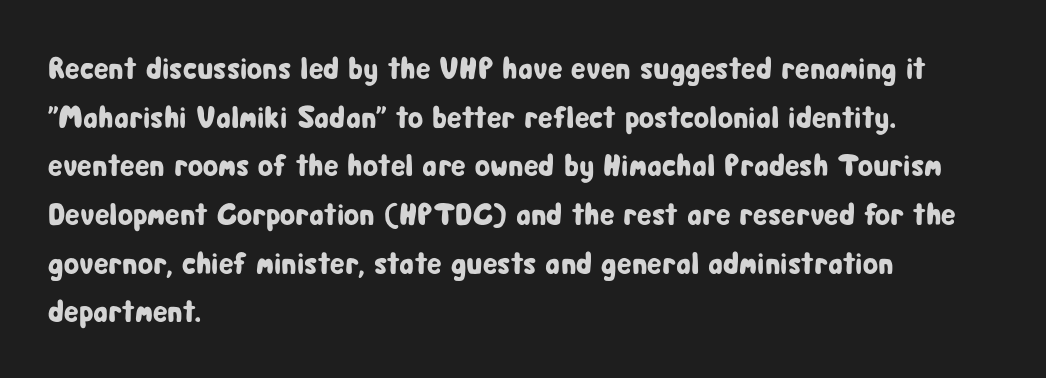
The face used here is proportionally spaced, like ordinary book or web type. Interline gaps are of average width in this sample. Nobody touched the tracking dial on this one. No feet cap the strokes, marking this as sans-serif type.
